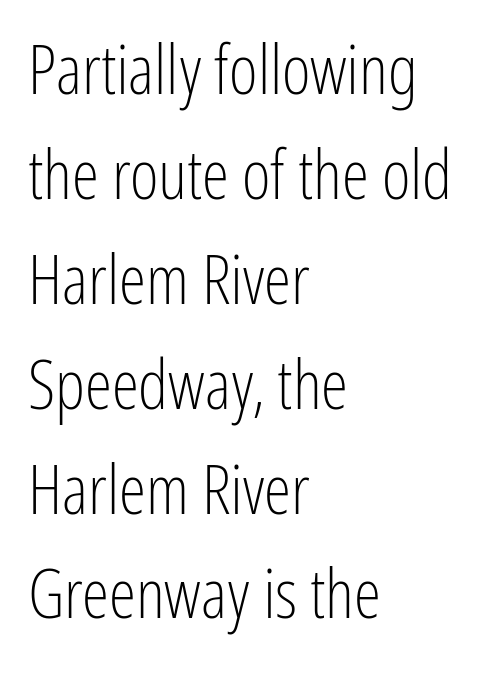
Serifs: no, the terminals of the letterforms are clean. Plain, unruled lines of type. In CSS terms this would be text-align: left. No chunkiness to these letters — they're not bold.
